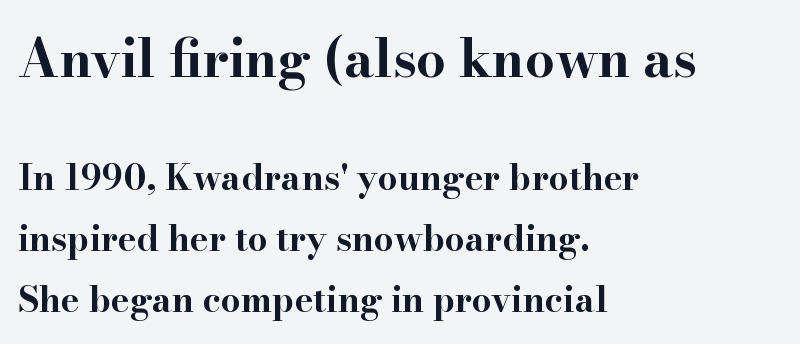
{"serif": "yes", "italic": "no", "bold": "yes", "weight": "bold", "width": "wide", "stroke_contrast": "high", "x_height": "small", "monospaced": "no", "underline": "no", "align": "left", "line_spacing_ratio": 1.74, "letter_spacing": "normal", "letter_spacing_em": 0.0, "larger_block": "first", "size_ratio": 1.49, "glyph_px": 52}
